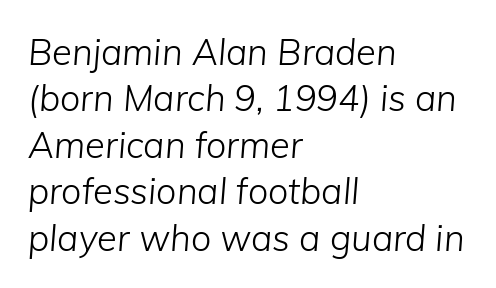
Q: Is the text bold? A: No.
Q: Is the text italic (slanted)? A: Yes, it leans right by about 5 degrees.
Q: Is the text underlined? A: No.
Q: How is the paragraph aligned? A: Left-aligned.
Q: Is the spacing between letters normal or unusually wide? A: Normal.
Q: Is the spacing between lines tight, normal or loose? A: Normal.
Q: Width (condensed, normal, or wide)? A: Normal.
Q: Stroke contrast? A: Low.
Q: x-height? A: Medium.
Q: Monospaced? A: No.
